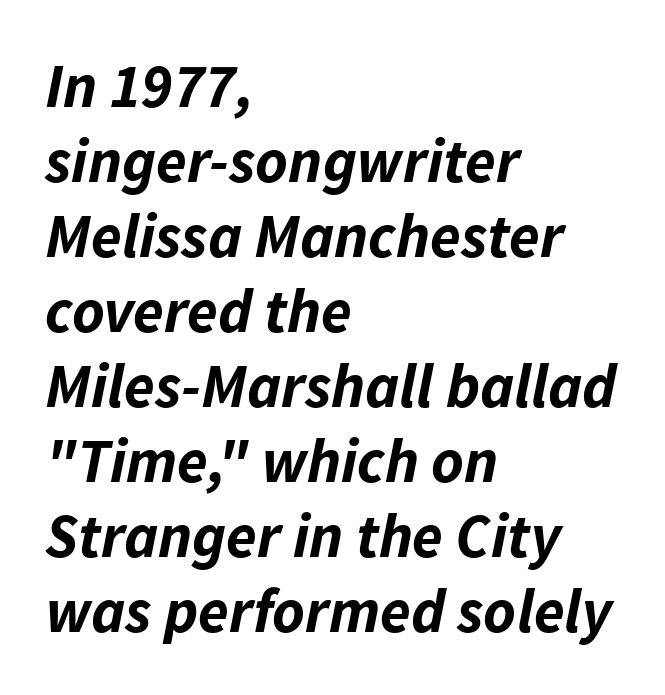
Q: Is the text bold? A: Yes.
Q: Is the text italic (slanted)? A: Yes, it leans right by about 11 degrees.
Q: Is the text underlined? A: No.
Q: How is the paragraph aligned? A: Left-aligned.
Q: Is the spacing between letters normal or unusually wide? A: Normal.
Q: Width (condensed, normal, or wide)? A: Normal.
Q: Stroke contrast? A: Low.
Q: x-height? A: Medium.
Q: Monospaced? A: No.
